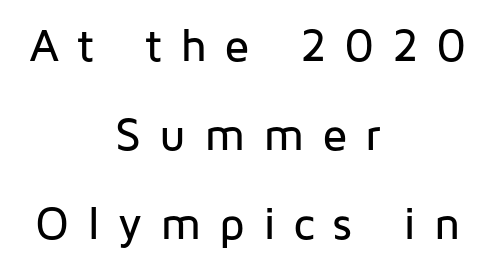
The image shows 46 px sans-serif type, upright; set centered, loose line spacing (1.93x), unusually wide letter spacing (+0.38 em), not underlined; low stroke contrast and a medium x-height.
